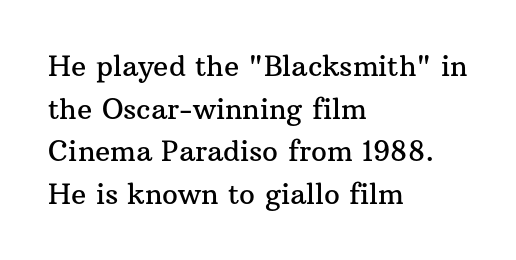
The image shows 28 px serif type, upright; set left-aligned, normal line spacing (1.52x), normal letter spacing, not underlined; medium stroke contrast and a medium x-height.
